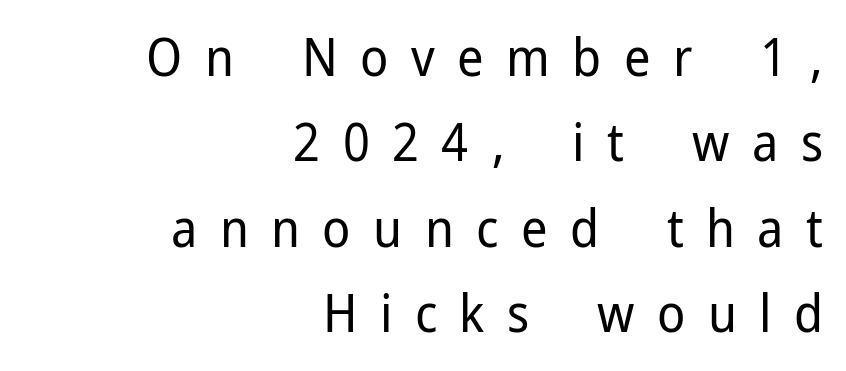
Characters follow at a spacing far wider than the type designer built in. It's the straight-up-and-down kind of type. Serif or sans? Sans — the stroke terminals are bare. A typesetter would call this proportional, since set widths differ per character. Nobody drew a line under any word here. Which margin do the lines hug? The right one — the left edge is uneven.
